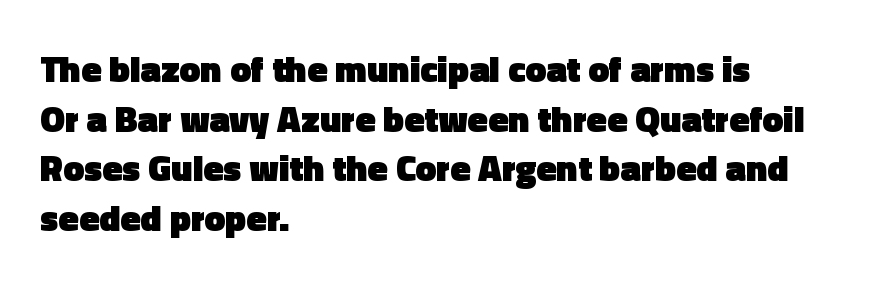
Q: Is the text bold? A: Yes.
Q: Is the text italic (slanted)? A: No, it is upright.
Q: Is the typeface a serif or a sans-serif typeface? A: Sans-serif.
Q: Is the text underlined? A: No.
Q: How is the paragraph aligned? A: Left-aligned.
Q: Is the spacing between letters normal or unusually wide? A: Normal.
Q: Is the spacing between lines tight, normal or loose? A: Normal.
Q: Width (condensed, normal, or wide)? A: Normal.
Q: x-height? A: Medium.
Q: Monospaced? A: No.
